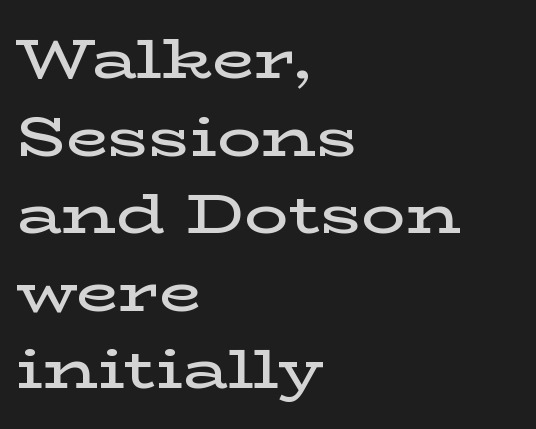
{"serif": "yes", "italic": "no", "bold": "semi", "weight": "semibold", "width": "wide", "stroke_contrast": "low", "x_height": "medium", "monospaced": "no", "underline": "no", "align": "left", "line_spacing": "normal", "line_spacing_ratio": 1.41, "letter_spacing": "normal", "letter_spacing_em": 0.0, "glyph_px": 55}
